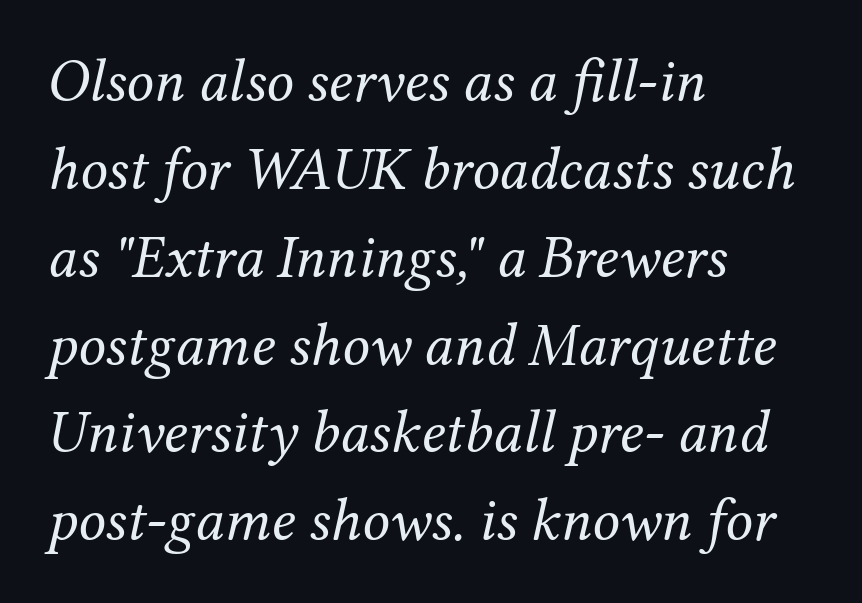
{"serif": "yes", "italic": "yes", "lean": "right", "slant_degrees": 12, "bold": "no", "weight": "regular", "width": "normal", "stroke_contrast": "medium", "x_height": "medium", "monospaced": "no", "underline": "no", "align": "left", "line_spacing": "normal", "line_spacing_ratio": 1.44, "letter_spacing": "normal", "letter_spacing_em": 0.0, "glyph_px": 61}
